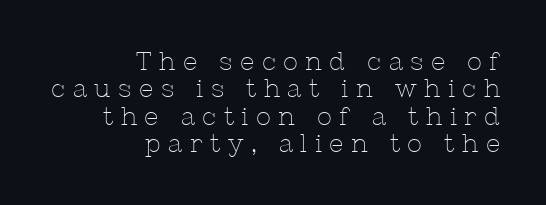
Q: Is the text bold? A: No.
Q: Is the text italic (slanted)? A: No, it is upright.
Q: Is the text underlined? A: No.
Q: How is the paragraph aligned? A: Right-aligned.
Q: Is the spacing between letters normal or unusually wide? A: Unusually wide.
Q: Is the spacing between lines tight, normal or loose? A: Tight.
